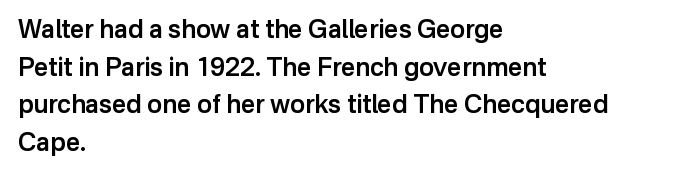
The foot of each line stays bare and open. Horizontal bands of white between lines are of average thickness. A fair bit of extra ink — the face is semibold, not bold. Where is the straight margin? On the left.
